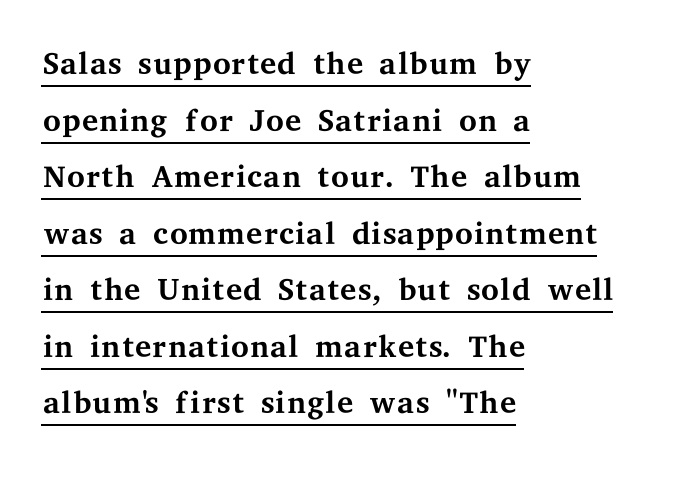
Q: Is the text bold? A: No.
Q: Is the text italic (slanted)? A: No, it is upright.
Q: Is the typeface a serif or a sans-serif typeface? A: Serif.
Q: Is the text underlined? A: Yes.
Q: How is the paragraph aligned? A: Left-aligned.
Q: Is the spacing between letters normal or unusually wide? A: Normal.
Q: Width (condensed, normal, or wide)? A: Wide.
Q: Stroke contrast? A: Medium.
Q: x-height? A: Medium.
Q: Monospaced? A: No.
